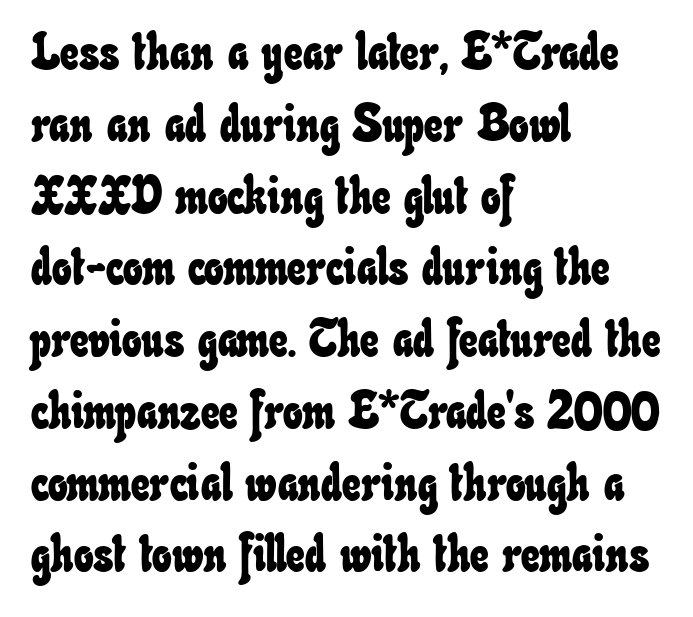
{"width": "condensed", "stroke_contrast": "low", "x_height": "small", "monospaced": "no", "underline": "no", "align": "left", "line_spacing": "normal", "line_spacing_ratio": 1.38, "letter_spacing": "normal", "letter_spacing_em": 0.0, "glyph_px": 52}
